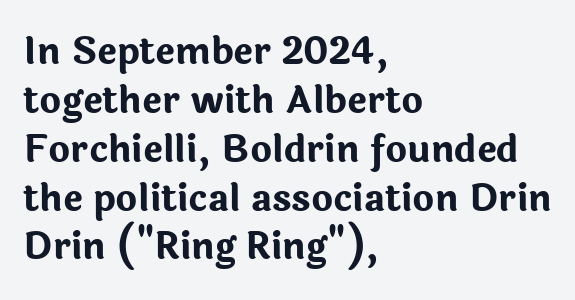
Q: Is the text bold? A: Yes.
Q: Is the text italic (slanted)? A: No, it is upright.
Q: Is the typeface a serif or a sans-serif typeface? A: Sans-serif.
Q: Is the text underlined? A: No.
Q: How is the paragraph aligned? A: Left-aligned.
Q: Is the spacing between letters normal or unusually wide? A: Normal.
Q: Is the spacing between lines tight, normal or loose? A: Normal.
Q: Width (condensed, normal, or wide)? A: Normal.
Q: Stroke contrast? A: Low.
Q: x-height? A: Medium.
Q: Monospaced? A: No.
